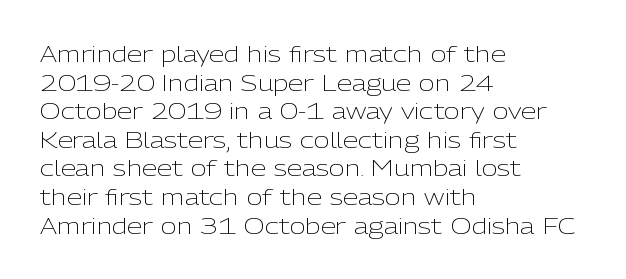
Check the space under the baseline: it is left empty. Characters follow at the spacing the type designer built in. These glyphs show unthickened strokes, regular width or finer. This is the regular roman posture of the typeface. A typesetter would call this leading conventional body-copy spacing. The compositor pushed each line to the left boundary.
